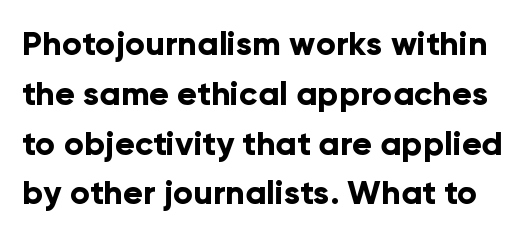
Q: Is the text bold? A: Yes.
Q: Is the text italic (slanted)? A: No, it is upright.
Q: Is the typeface a serif or a sans-serif typeface? A: Sans-serif.
Q: Is the text underlined? A: No.
Q: Is the spacing between letters normal or unusually wide? A: Normal.
Q: Is the spacing between lines tight, normal or loose? A: Normal.
Q: Width (condensed, normal, or wide)? A: Normal.
Q: Stroke contrast? A: Low.
Q: x-height? A: Medium.
Q: Monospaced? A: No.
